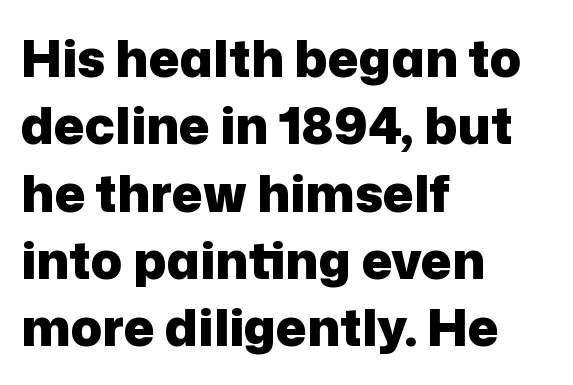
Q: Is the text bold? A: Yes.
Q: Is the text italic (slanted)? A: No, it is upright.
Q: Is the typeface a serif or a sans-serif typeface? A: Sans-serif.
Q: Is the text underlined? A: No.
Q: How is the paragraph aligned? A: Left-aligned.
Q: Is the spacing between letters normal or unusually wide? A: Normal.
Q: Is the spacing between lines tight, normal or loose? A: Normal.
Q: Width (condensed, normal, or wide)? A: Normal.
Q: Stroke contrast? A: Low.
Q: x-height? A: Medium.
Q: Monospaced? A: No.
